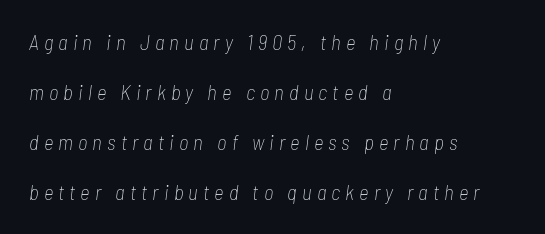
{"italic": "yes", "lean": "right", "slant_degrees": 7, "bold": "no", "underline": "no", "align": "left", "line_spacing": "loose", "line_spacing_ratio": 2.38, "letter_spacing": "wide", "letter_spacing_em": 0.24, "glyph_px": 21}
